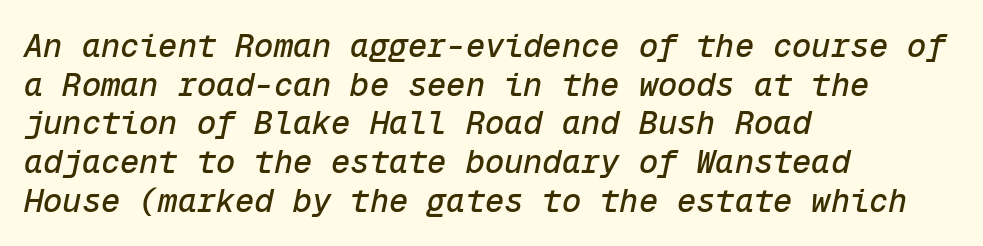
The axis of the letterforms is tilted away from vertical. The glyphs are unaccompanied by any horizontal stroke below them. Do the characters align in a grid? Yes, the font is monospaced. Does the copy run flush right? No — it runs flush left. Does extra space separate the letters? No, they use regular spacing.
